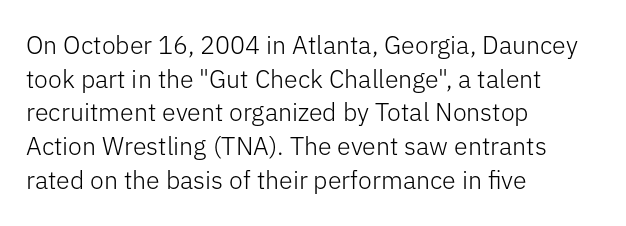
{"italic": "no", "bold": "no", "underline": "no", "align": "left", "line_spacing": "normal", "line_spacing_ratio": 1.35, "letter_spacing": "normal", "letter_spacing_em": 0.0, "glyph_px": 25}
